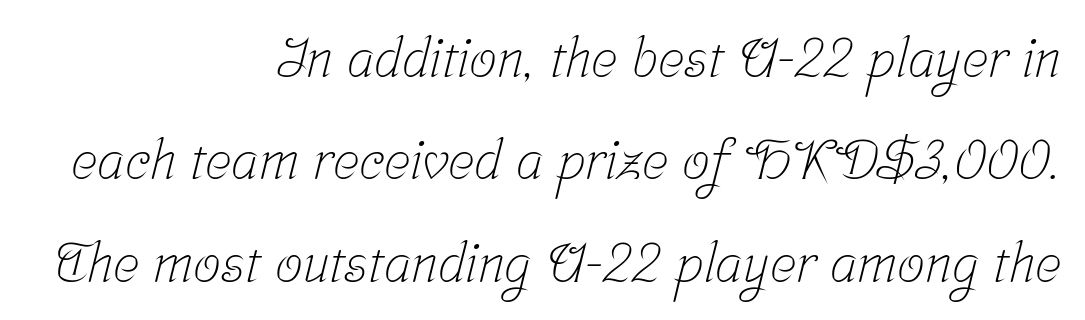
{"serif": "yes", "bold": "no", "weight": "light", "width": "condensed", "stroke_contrast": "low", "x_height": "medium", "monospaced": "no", "underline": "no", "align": "right", "line_spacing_ratio": 1.86, "letter_spacing": "normal", "letter_spacing_em": 0.0, "glyph_px": 55}
